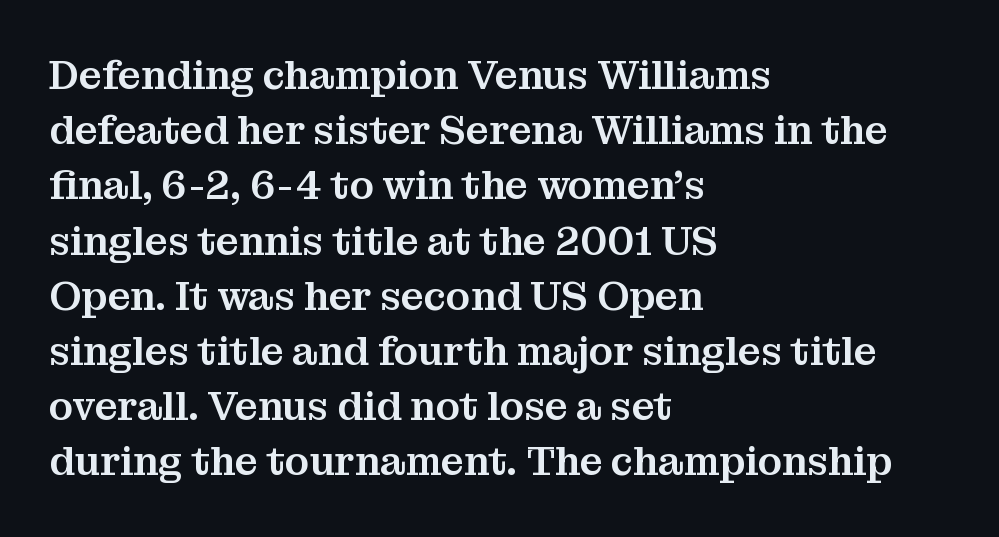
The face used here is proportionally spaced, like ordinary book or web type. Honestly, the row spacing looks completely unremarkable. The specimen reads as upright at a glance. The lines are quadded left.
